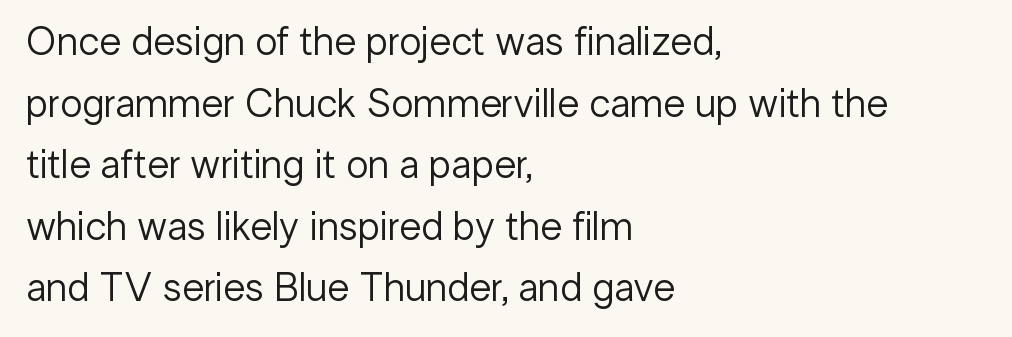
Q: Is the text bold? A: No.
Q: Is the text italic (slanted)? A: No, it is upright.
Q: Is the typeface a serif or a sans-serif typeface? A: Sans-serif.
Q: Is the text underlined? A: No.
Q: How is the paragraph aligned? A: Left-aligned.
Q: Is the spacing between letters normal or unusually wide? A: Normal.
Q: Is the spacing between lines tight, normal or loose? A: Normal.
Q: Width (condensed, normal, or wide)? A: Normal.
Q: Stroke contrast? A: Low.
Q: x-height? A: Medium.
Q: Monospaced? A: No.
